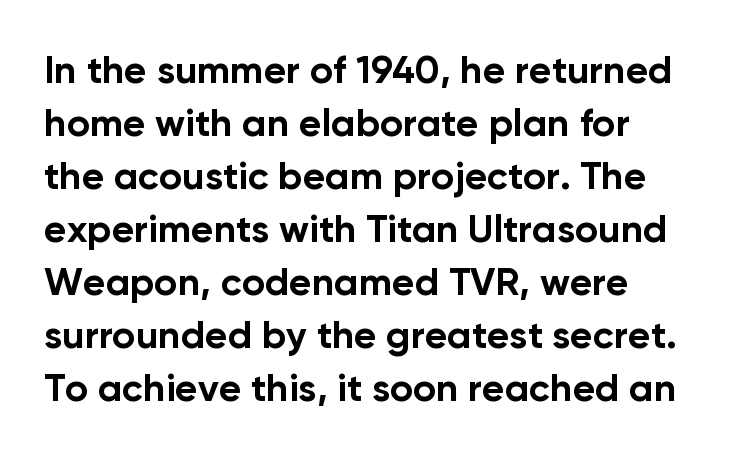
Q: Is the text bold? A: Yes.
Q: Is the text italic (slanted)? A: No, it is upright.
Q: Is the typeface a serif or a sans-serif typeface? A: Sans-serif.
Q: Is the text underlined? A: No.
Q: Is the spacing between letters normal or unusually wide? A: Normal.
Q: Is the spacing between lines tight, normal or loose? A: Normal.
Q: Width (condensed, normal, or wide)? A: Normal.
Q: Stroke contrast? A: Low.
Q: x-height? A: Medium.
Q: Monospaced? A: No.
